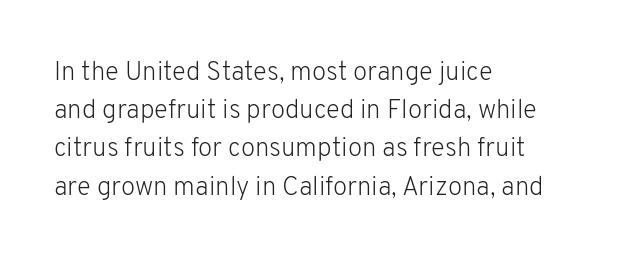
{"italic": "no", "bold": "no", "underline": "no", "align": "left", "line_spacing": "normal", "line_spacing_ratio": 1.47, "letter_spacing": "normal", "letter_spacing_em": 0.0, "glyph_px": 26}
